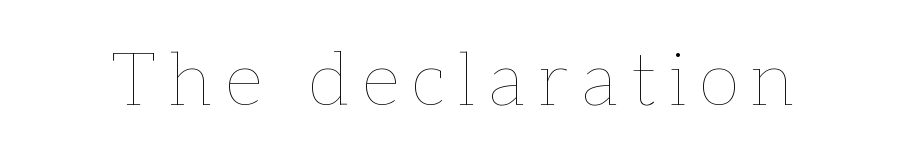
{"italic": "no", "bold": "no", "weight": "thin", "width": "normal", "stroke_contrast": "low", "x_height": "medium", "monospaced": "no", "underline": "no", "glyph_px": 75}
